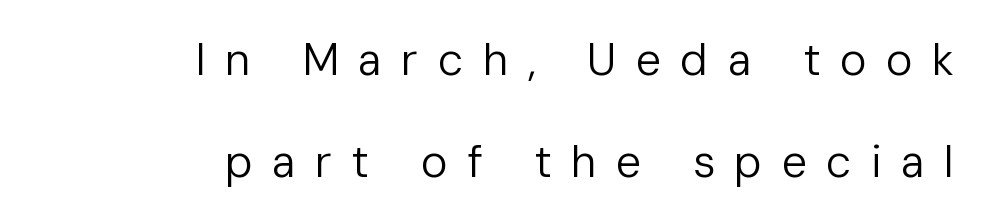
This block would shrink considerably if given ordinary leading; it's expanded now. Do the characters align in a grid? No, the font is proportional. No word sits above an underline. The designer went with a sans here, leaving each stem footless. Every character sits straight up, as roman type does.
